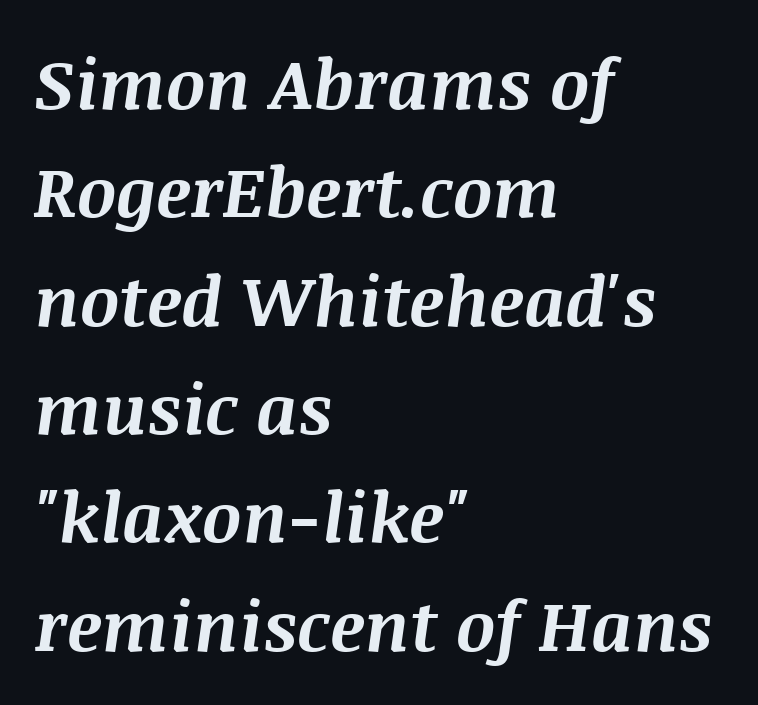
Short and long lines alike share a common starting point at left. Spacing verdict: proportional, widths tailored to each character. The space between consecutive lines is moderate. As a designer I'd log this as weight 700, bold. The specimen omits any rule beneath the text block's lines. The type is set solid horizontally, with unmodified tracking.
